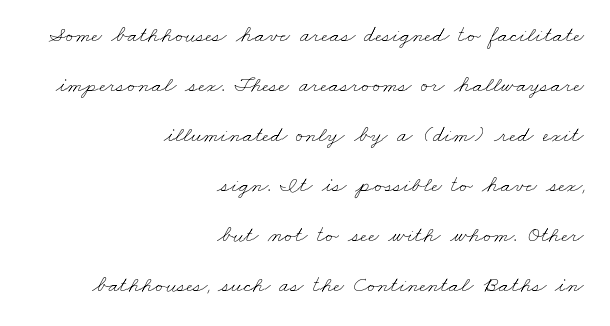
{"bold": "no", "underline": "no", "align": "right", "line_spacing": "loose", "line_spacing_ratio": 2.17, "letter_spacing": "normal", "letter_spacing_em": 0.0, "glyph_px": 23}
